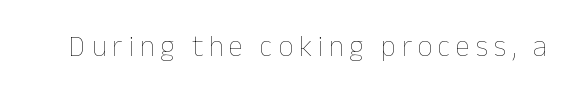
Q: Is the text bold? A: No.
Q: Is the text italic (slanted)? A: No, it is upright.
Q: Is the text underlined? A: No.
Q: Is the spacing between letters normal or unusually wide? A: Unusually wide.
Q: Width (condensed, normal, or wide)? A: Normal.
Q: Stroke contrast? A: Low.
Q: x-height? A: Medium.
Q: Monospaced? A: No.
